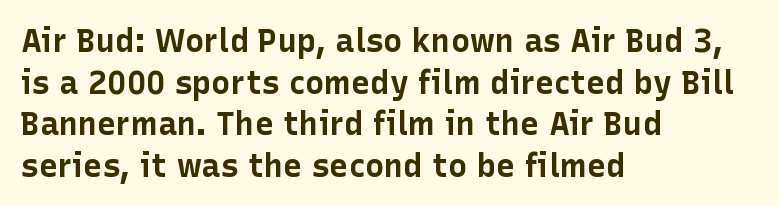
Vertically, the passage feels balanced, rows spaced as you'd expect. Layout note: lines flush left. The face used here is a sans, in the tradition of grotesques and geometrics. What stands out about the letter spacing? Nothing — it is the standard amount.
